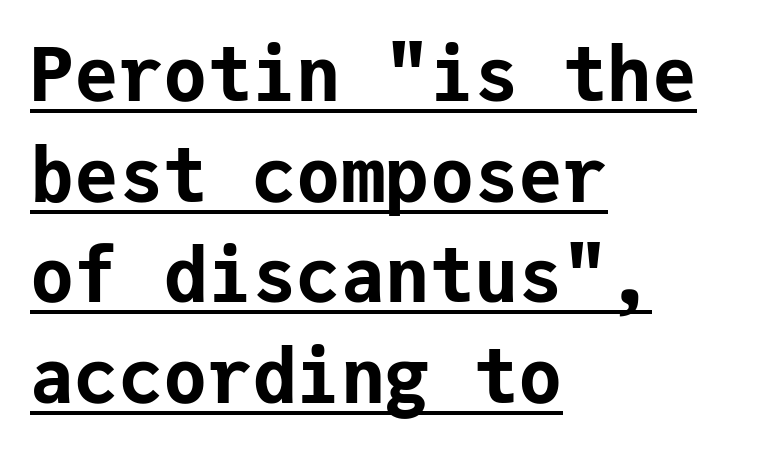
The image shows 74 px bold sans-serif type, upright, monospaced; set left-aligned, normal line spacing (1.36x), normal letter spacing, underlined; low stroke contrast and a medium x-height.
